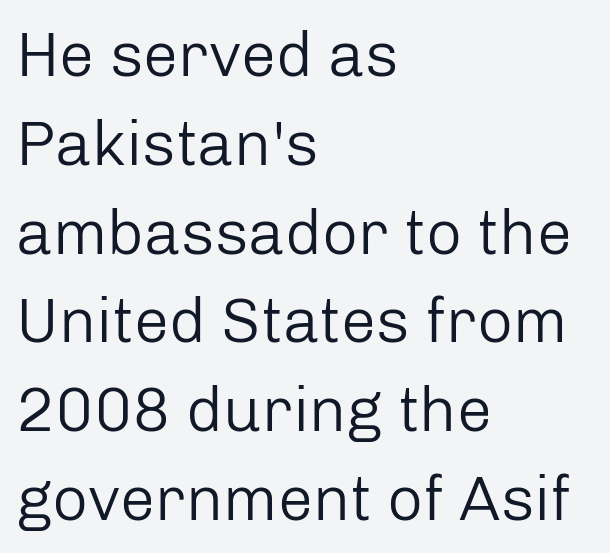
Q: Is the text bold? A: No.
Q: Is the text italic (slanted)? A: No, it is upright.
Q: Is the typeface a serif or a sans-serif typeface? A: Sans-serif.
Q: Is the text underlined? A: No.
Q: How is the paragraph aligned? A: Left-aligned.
Q: Is the spacing between letters normal or unusually wide? A: Normal.
Q: Is the spacing between lines tight, normal or loose? A: Normal.
Q: Width (condensed, normal, or wide)? A: Normal.
Q: Stroke contrast? A: Low.
Q: x-height? A: Medium.
Q: Monospaced? A: No.
